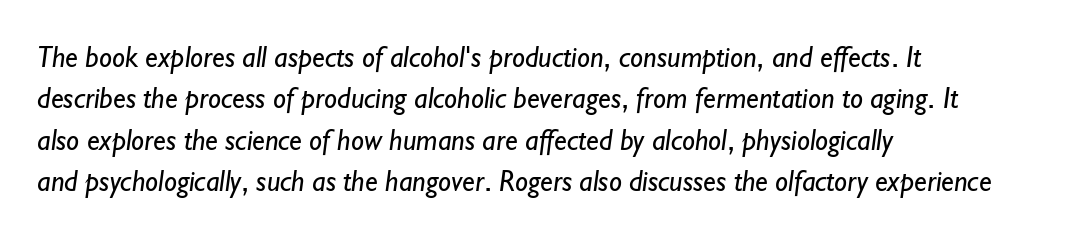
Letters rest on an invisible, unmarked baseline. Do the characters align in a grid? No, the font is proportional. Summary of vertical rhythm: regular, with standard interline spacing. Is the block centered? No — it sits flush against the left margin. This rendering leaves character spacing at its baseline value.
